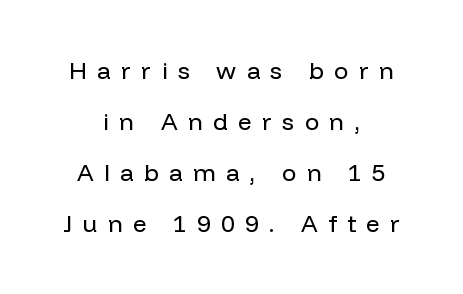
Baseline-to-baseline distance is far greater than the letter height. Posture: upright roman. Anything drawn beneath the words? Only blank space. Bold? No — there's no thickening of the strokes. Caption: multi-line text, centered on the measure.
